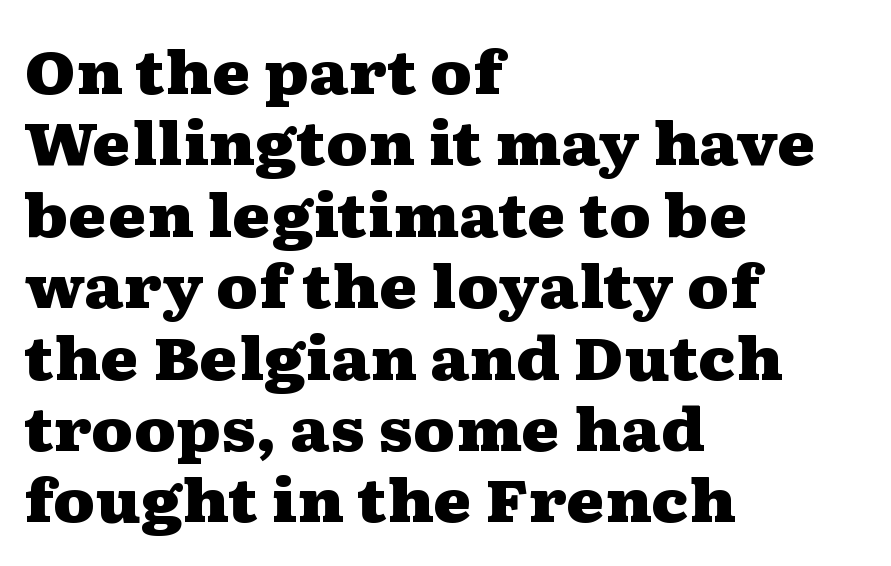
{"serif": "yes", "italic": "no", "bold": "yes", "weight": "heavy", "width": "wide", "stroke_contrast": "medium", "x_height": "medium", "monospaced": "no", "underline": "no", "align": "left", "line_spacing_ratio": 1.21, "letter_spacing": "normal", "letter_spacing_em": 0.0, "glyph_px": 59}
